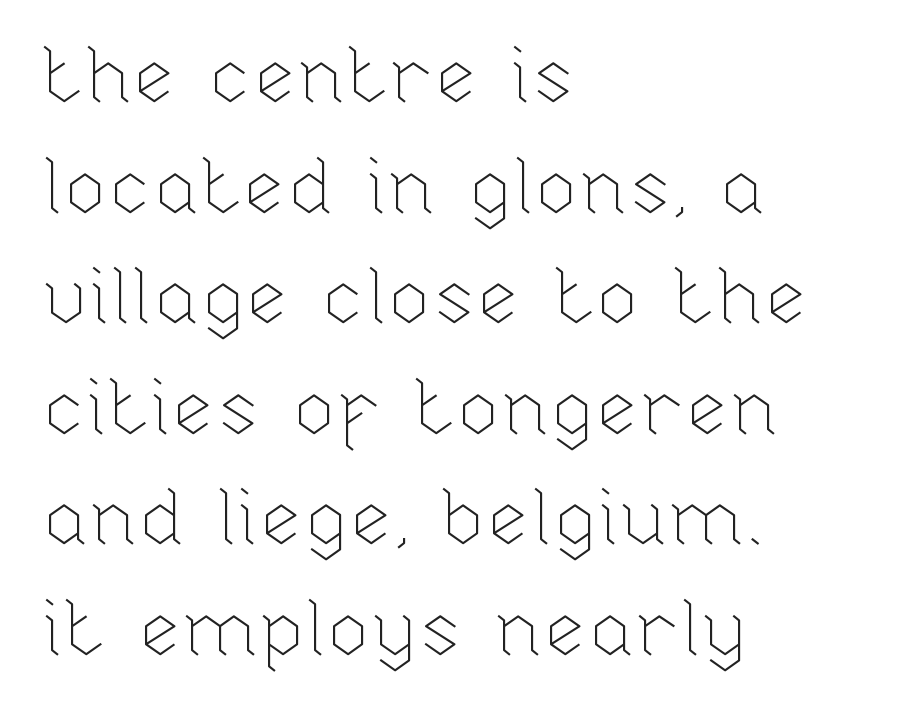
{"italic": "no", "bold": "no", "weight": "thin", "width": "normal", "stroke_contrast": "low", "x_height": "medium", "monospaced": "no", "underline": "no", "align": "left", "line_spacing": "normal", "line_spacing_ratio": 1.4, "letter_spacing": "normal", "letter_spacing_em": 0.0, "glyph_px": 79}
